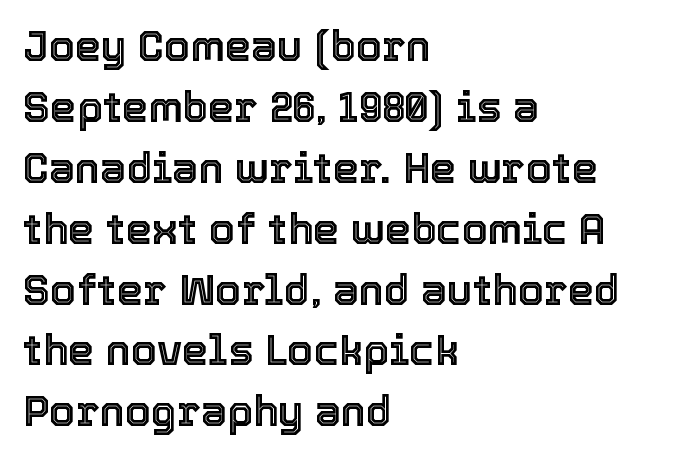
The image shows 42 px text type, upright; set left-aligned, normal line spacing (1.45x), normal letter spacing, not underlined; a medium x-height.
